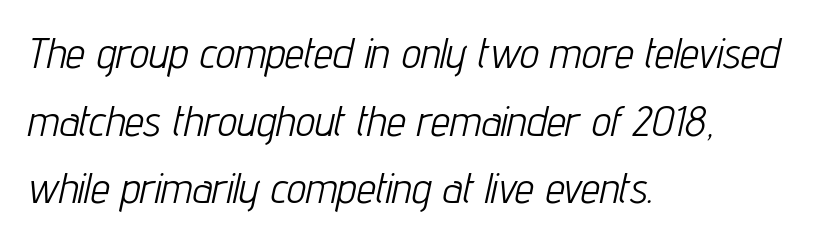
{"italic": "yes", "lean": "right", "slant_degrees": 12, "bold": "no", "weight": "light", "width": "condensed", "stroke_contrast": "low", "x_height": "medium", "monospaced": "no", "underline": "no", "align": "left", "line_spacing": "normal", "line_spacing_ratio": 1.57, "letter_spacing": "normal", "letter_spacing_em": 0.0, "glyph_px": 43}
